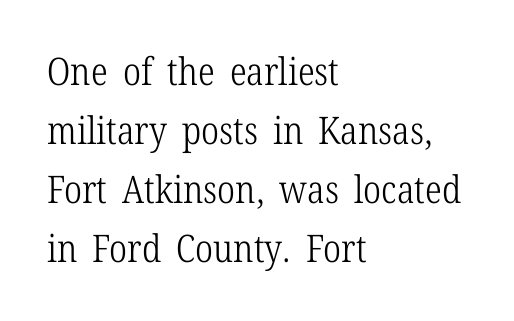
{"serif": "yes", "italic": "no", "bold": "no", "weight": "light", "width": "condensed", "stroke_contrast": "low", "x_height": "medium", "monospaced": "no", "underline": "no", "align": "left", "line_spacing": "normal", "line_spacing_ratio": 1.55, "letter_spacing": "normal", "letter_spacing_em": 0.0, "glyph_px": 38}
